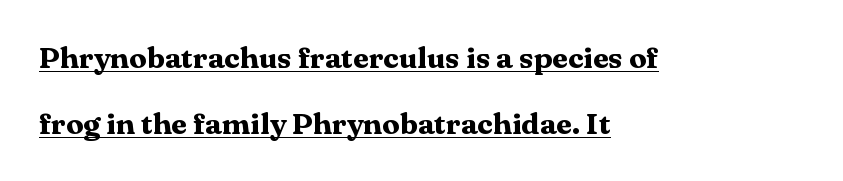
The image shows 29 px heavy, wide serif type, upright; set left-aligned, loose line spacing (2.27x), normal letter spacing, underlined; medium stroke contrast and a medium x-height.
